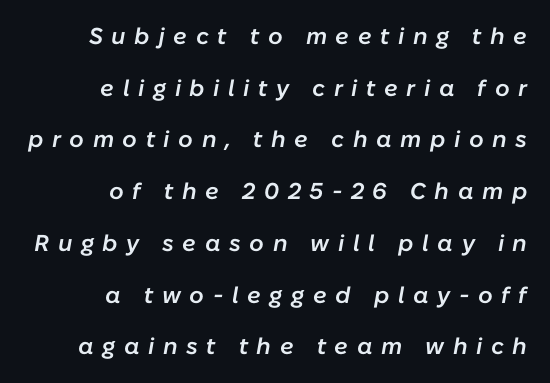
The image shows 23 px text type, italic (leaning right); set right-aligned, loose line spacing (2.25x), unusually wide letter spacing (+0.37 em), not underlined.
